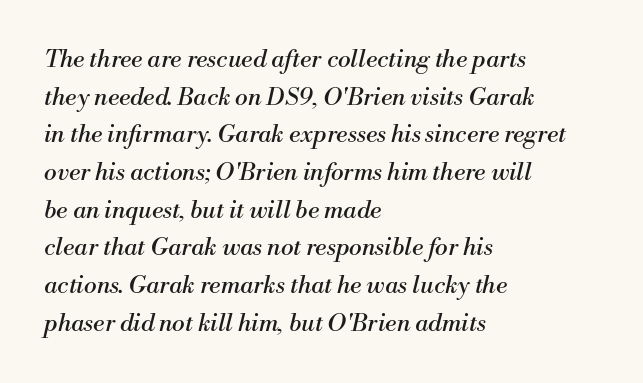
The image shows 24 px text type, italic (leaning right); set left-aligned, normal line spacing (1.57x), normal letter spacing, not underlined.
